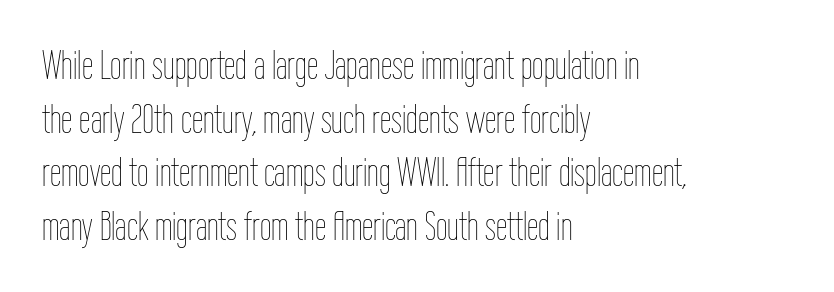
The image shows 41 px thin, condensed type, upright; set left-aligned, normal line spacing (1.31x), normal letter spacing, not underlined; low stroke contrast and a medium x-height.
